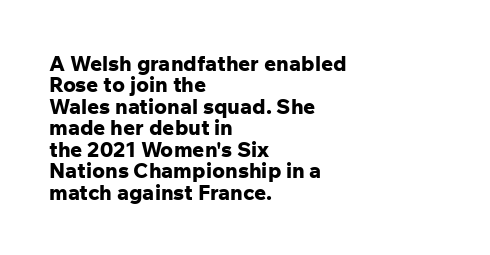
The image shows 21 px bold type, upright; set left-aligned, tight line spacing (1.02x), normal letter spacing, not underlined.
